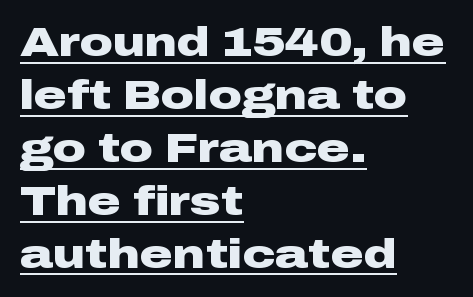
{"serif": "no", "italic": "no", "bold": "yes", "weight": "heavy", "width": "wide", "stroke_contrast": "low", "x_height": "medium", "monospaced": "no", "underline": "yes", "align": "left", "line_spacing": "normal", "line_spacing_ratio": 1.29, "letter_spacing": "normal", "letter_spacing_em": 0.0, "glyph_px": 41}
